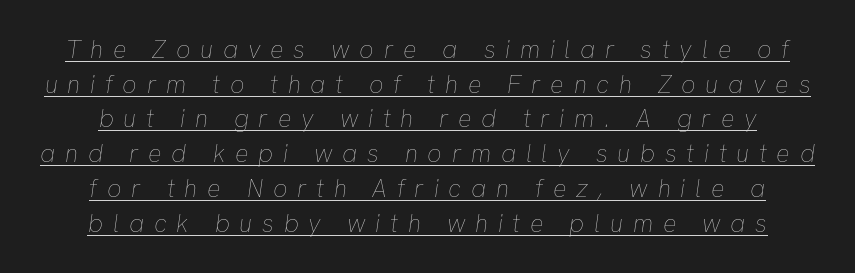
Q: Is the text bold? A: No.
Q: Is the text italic (slanted)? A: Yes, it leans right by about 8 degrees.
Q: Is the text underlined? A: Yes.
Q: Is the spacing between letters normal or unusually wide? A: Unusually wide.
Q: Is the spacing between lines tight, normal or loose? A: Normal.
